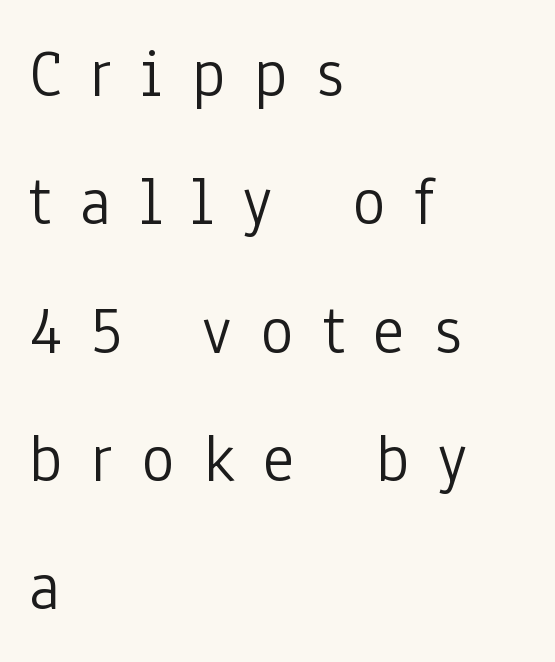
{"serif": "no", "italic": "no", "bold": "no", "weight": "light", "width": "condensed", "stroke_contrast": "low", "x_height": "medium", "monospaced": "no", "underline": "no", "align": "left", "line_spacing_ratio": 1.86, "letter_spacing": "wide", "letter_spacing_em": 0.42, "glyph_px": 69}
